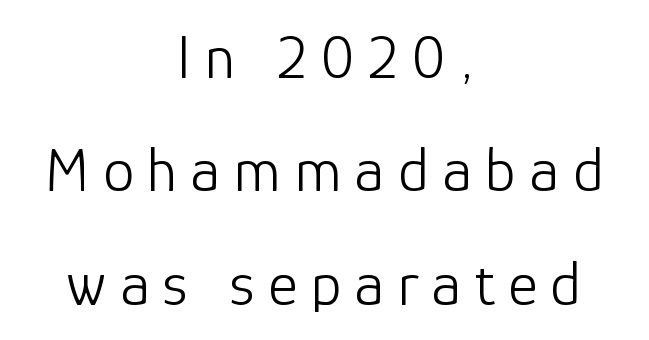
The image shows 63 px light sans-serif type, upright; set centered, line spacing 1.8x, unusually wide letter spacing (+0.21 em), not underlined; low stroke contrast and a medium x-height.
